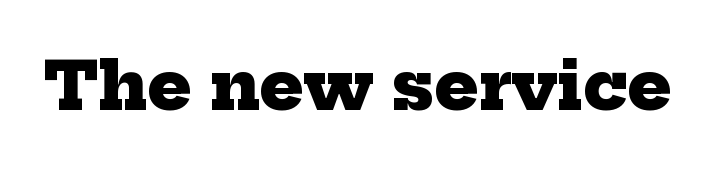
Q: Is the text bold? A: Yes.
Q: Is the typeface a serif or a sans-serif typeface? A: Serif.
Q: Is the text underlined? A: No.
Q: Is the spacing between letters normal or unusually wide? A: Normal.
Q: Width (condensed, normal, or wide)? A: Normal.
Q: Stroke contrast? A: Low.
Q: x-height? A: Medium.
Q: Monospaced? A: No.
